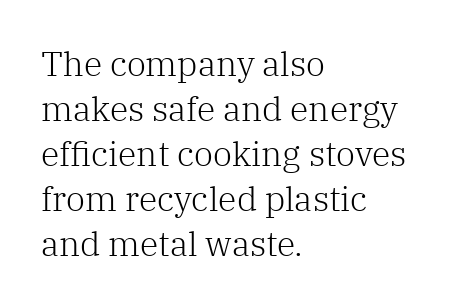
The baseline area is clear. Typographically, this falls in the serif category. Does extra space separate the letters? No, they use regular spacing. Heaviness? Minimal to ordinary, like unemphasized prose.
